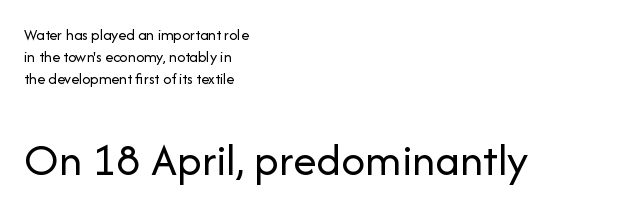
Stroke thickness stays within the range of a standard reading face or lighter. Characters remain perfectly vertical along every line. This is sans-serif lettering, the kind often seen on screens and signage. The rendering uses natural spacing where letterforms have individual widths. In CSS terms this would be text-align: left. Standard letterfit; no display-style spreading of the glyphs.
